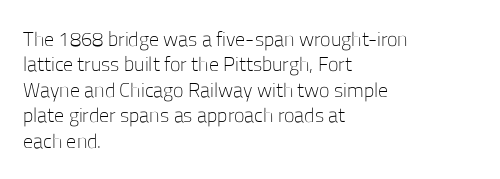
{"italic": "no", "bold": "no", "underline": "no", "align": "left", "line_spacing": "normal", "line_spacing_ratio": 1.27, "letter_spacing": "normal", "letter_spacing_em": 0.0, "glyph_px": 20}
